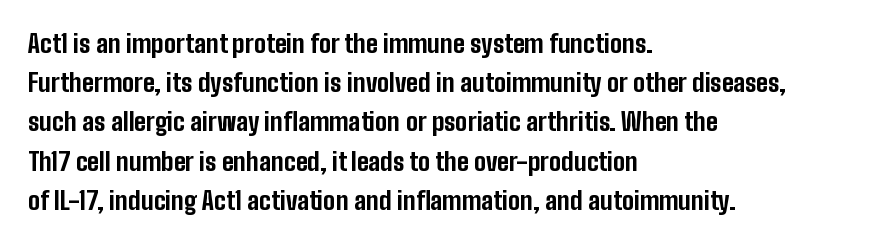
There is no visible air inserted between adjacent glyphs. This sample is left-justified, so line endings fall wherever the words run out. Normally led — the rows are evenly, conventionally spaced. The lettering holds an erect, upright posture throughout.
